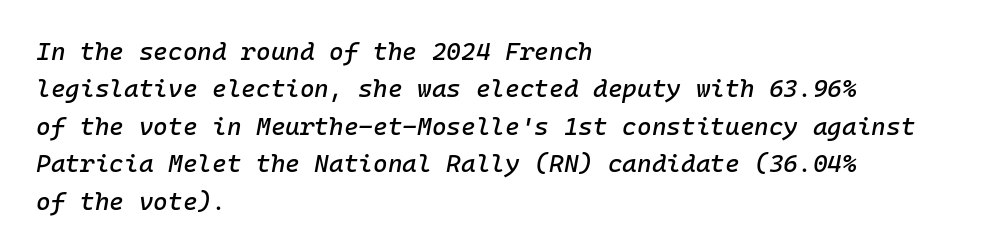
Is the block centered? No — it sits flush against the left margin. Students, observe: this is what conventionally led text looks like. These lines keep a tight, regular rhythm from letter to letter. Any mark beneath the type? The region is blank. This is oblique type, the kind used for emphasis or titles.
